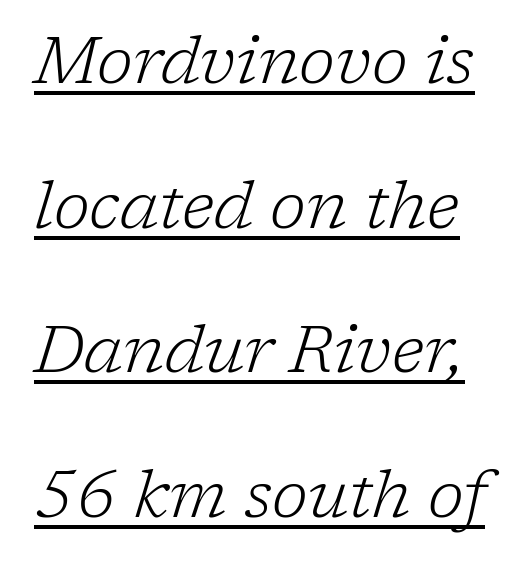
Q: Is the text bold? A: No.
Q: Is the text italic (slanted)? A: Yes, it leans right by about 17 degrees.
Q: Is the typeface a serif or a sans-serif typeface? A: Serif.
Q: Is the text underlined? A: Yes.
Q: Is the spacing between letters normal or unusually wide? A: Normal.
Q: Is the spacing between lines tight, normal or loose? A: Loose.
Q: Width (condensed, normal, or wide)? A: Normal.
Q: Stroke contrast? A: Low.
Q: x-height? A: Medium.
Q: Monospaced? A: No.
